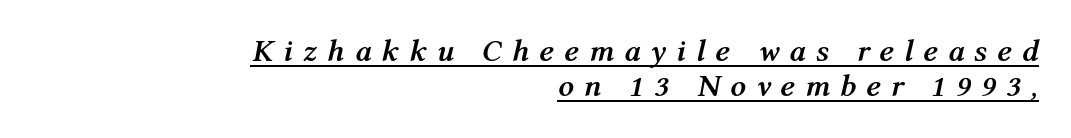
Q: Is the text bold? A: Yes.
Q: Is the text italic (slanted)? A: Yes, it leans right by about 12 degrees.
Q: Is the text underlined? A: Yes.
Q: How is the paragraph aligned? A: Right-aligned.
Q: Is the spacing between letters normal or unusually wide? A: Unusually wide.
Q: Is the spacing between lines tight, normal or loose? A: Tight.
Q: Width (condensed, normal, or wide)? A: Normal.
Q: Stroke contrast? A: Medium.
Q: x-height? A: Medium.
Q: Monospaced? A: No.
